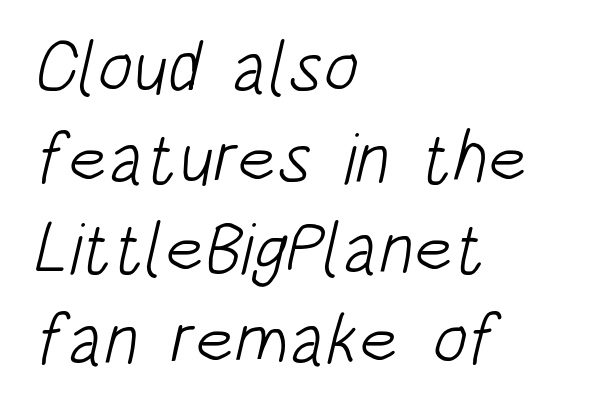
{"serif": "no", "bold": "no", "weight": "light", "width": "condensed", "stroke_contrast": "low", "x_height": "large", "monospaced": "no", "underline": "no", "align": "left", "line_spacing": "normal", "line_spacing_ratio": 1.26, "letter_spacing": "normal", "letter_spacing_em": 0.0, "glyph_px": 72}
